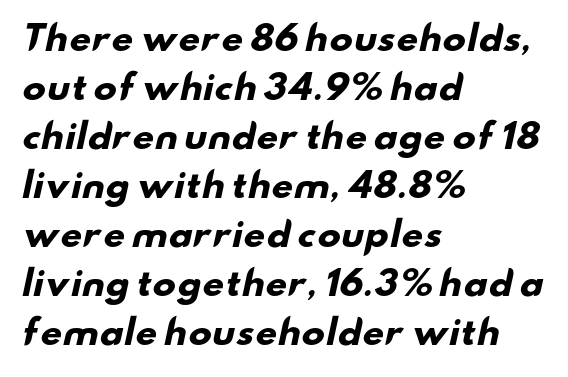
Q: Is the text bold? A: Yes.
Q: Is the typeface a serif or a sans-serif typeface? A: Sans-serif.
Q: Is the text underlined? A: No.
Q: How is the paragraph aligned? A: Left-aligned.
Q: Is the spacing between letters normal or unusually wide? A: Normal.
Q: Is the spacing between lines tight, normal or loose? A: Normal.
Q: Width (condensed, normal, or wide)? A: Wide.
Q: Stroke contrast? A: Low.
Q: x-height? A: Small.
Q: Monospaced? A: No.
